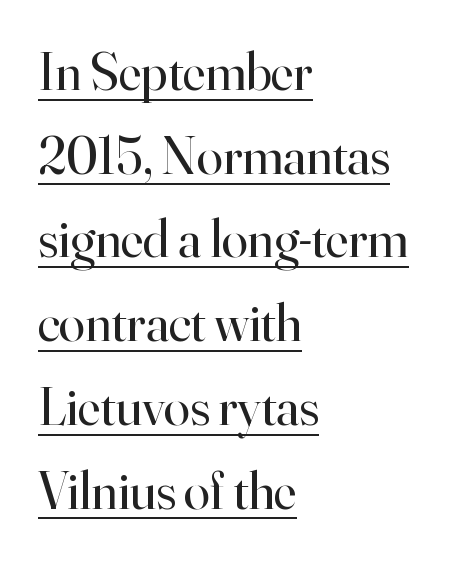
Proportional: the letters do not fall into vertical columns. Bold? No — there's no thickening of the strokes. Compared with a centered layout, this one pins lines to the left instead. The designer went with a serif here, giving each stem small feet. Leading matches the norm, producing a regular column. Is there any slant? The stems are plumb.
